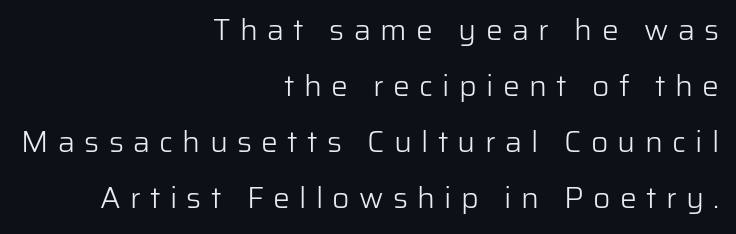
Q: Is the text bold? A: No.
Q: Is the text italic (slanted)? A: No, it is upright.
Q: Is the typeface a serif or a sans-serif typeface? A: Sans-serif.
Q: Is the text underlined? A: No.
Q: How is the paragraph aligned? A: Right-aligned.
Q: Is the spacing between letters normal or unusually wide? A: Unusually wide.
Q: Width (condensed, normal, or wide)? A: Normal.
Q: Stroke contrast? A: Low.
Q: x-height? A: Medium.
Q: Monospaced? A: No.
